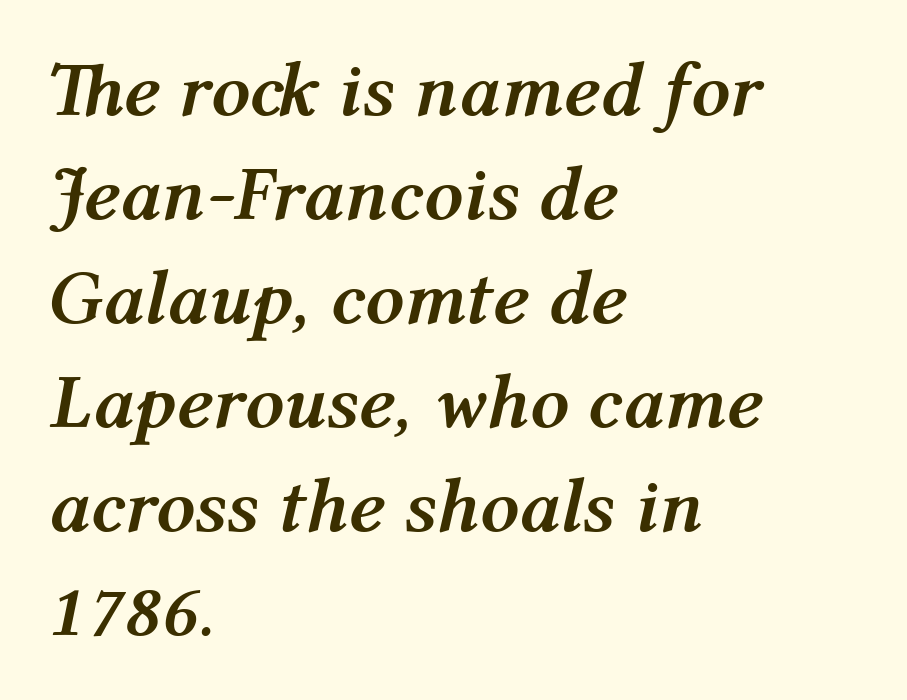
Q: Is the text bold? A: Yes.
Q: Is the text italic (slanted)? A: Yes, it leans right by about 12 degrees.
Q: Is the text underlined? A: No.
Q: How is the paragraph aligned? A: Left-aligned.
Q: Is the spacing between letters normal or unusually wide? A: Normal.
Q: Is the spacing between lines tight, normal or loose? A: Normal.
Q: Width (condensed, normal, or wide)? A: Normal.
Q: Stroke contrast? A: Medium.
Q: x-height? A: Medium.
Q: Monospaced? A: No.
